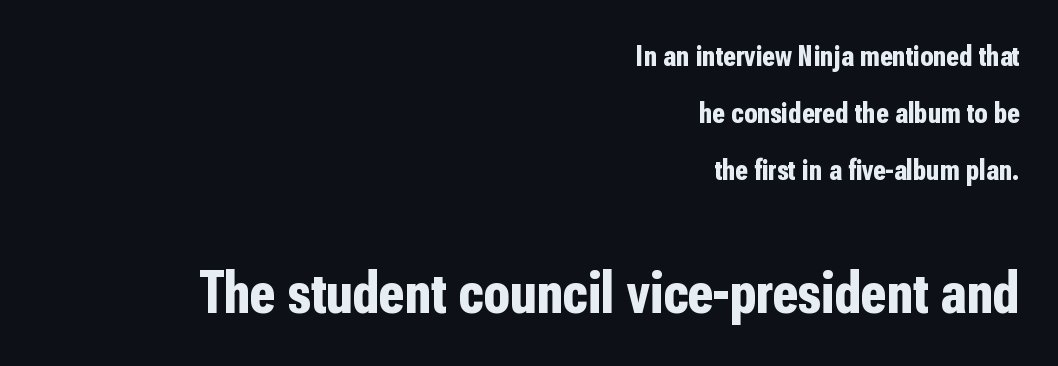
{"serif": "no", "italic": "no", "bold": "yes", "weight": "bold", "width": "condensed", "stroke_contrast": "low", "x_height": "medium", "monospaced": "no", "underline": "no", "align": "right", "line_spacing": "loose", "line_spacing_ratio": 1.9, "letter_spacing": "normal", "letter_spacing_em": 0.0, "larger_block": "second", "size_ratio": 2.0, "glyph_px": 60}
